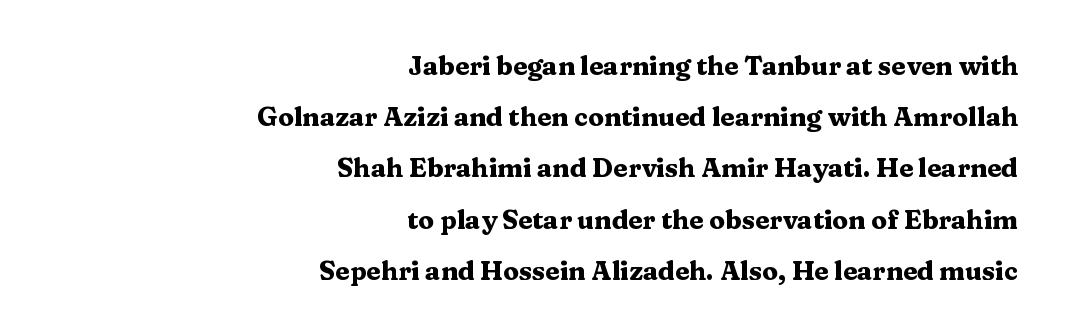
Q: Is the text bold? A: Yes.
Q: Is the text italic (slanted)? A: No, it is upright.
Q: Is the text underlined? A: No.
Q: How is the paragraph aligned? A: Right-aligned.
Q: Is the spacing between letters normal or unusually wide? A: Normal.
Q: Is the spacing between lines tight, normal or loose? A: Loose.
